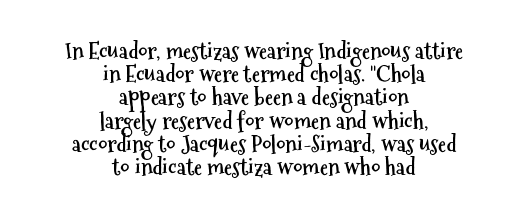
The image shows 23 px bold type, upright; set centered, tight line spacing (1.01x), normal letter spacing, not underlined.
